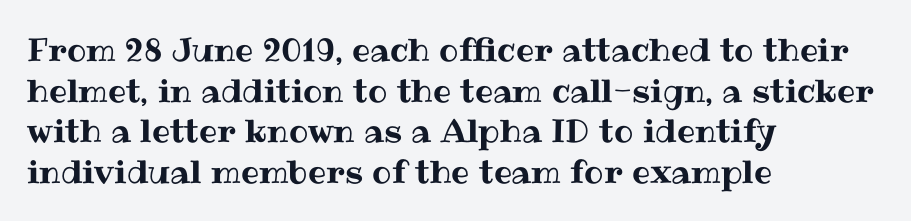
The image shows 32 px text type, upright; set left-aligned, normal line spacing (1.27x), normal letter spacing, not underlined; medium stroke contrast and a medium x-height.
